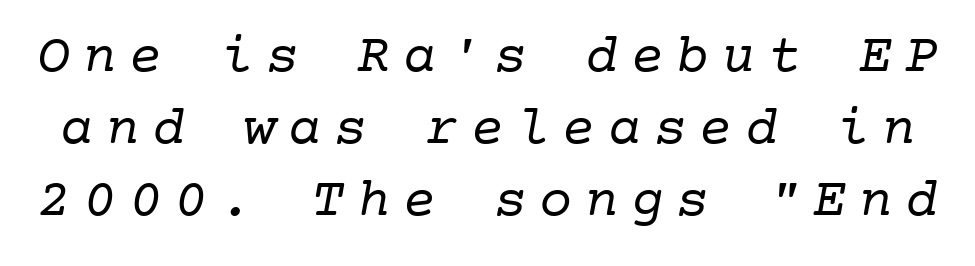
Each letter's strokes conclude with small projecting serifs. If you measured baseline to baseline, you'd find a middling distance. The words here are not underlined. Inter-character spacing is expanded well beyond the font's built-in metrics. Every character here occupies the same horizontal width, giving the sample a typewriter-like rhythm.
